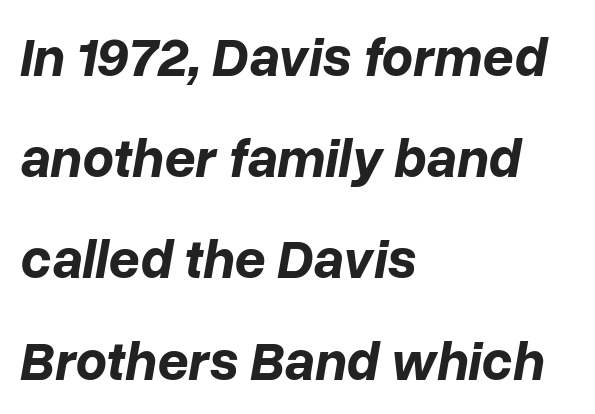
Q: Is the text bold? A: Yes.
Q: Is the text italic (slanted)? A: Yes, it leans right by about 10 degrees.
Q: Is the text underlined? A: No.
Q: How is the paragraph aligned? A: Left-aligned.
Q: Is the spacing between letters normal or unusually wide? A: Normal.
Q: Width (condensed, normal, or wide)? A: Normal.
Q: Stroke contrast? A: Low.
Q: x-height? A: Medium.
Q: Monospaced? A: No.
